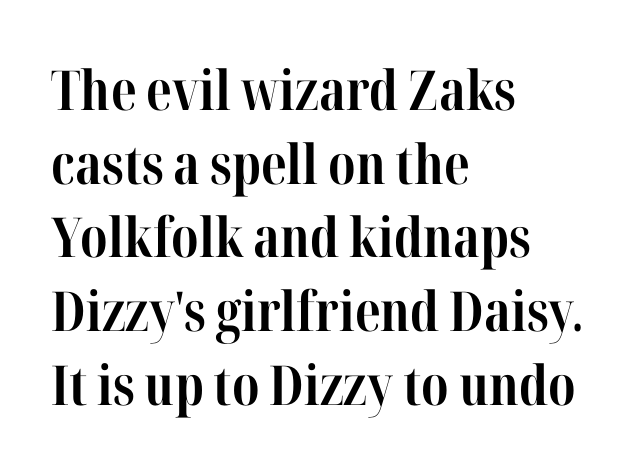
Q: Is the text bold? A: Yes.
Q: Is the text italic (slanted)? A: No, it is upright.
Q: Is the typeface a serif or a sans-serif typeface? A: Serif.
Q: Is the text underlined? A: No.
Q: How is the paragraph aligned? A: Left-aligned.
Q: Is the spacing between letters normal or unusually wide? A: Normal.
Q: Is the spacing between lines tight, normal or loose? A: Normal.
Q: Width (condensed, normal, or wide)? A: Condensed.
Q: Stroke contrast? A: High.
Q: x-height? A: Medium.
Q: Monospaced? A: No.
